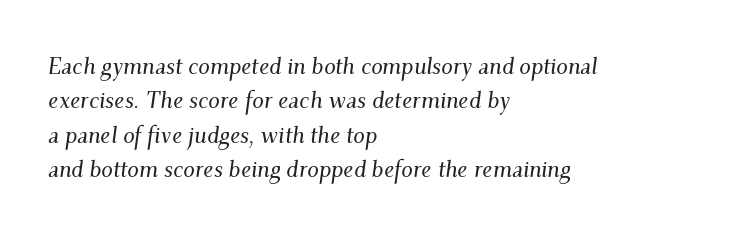
Designer's note — italics engaged. Unmarked baselines from the first word to the last. In terms of letterspacing, this is plain default setting. These lines stack with their left ends in a neat column. This block has exactly the height ordinary leading produces.
